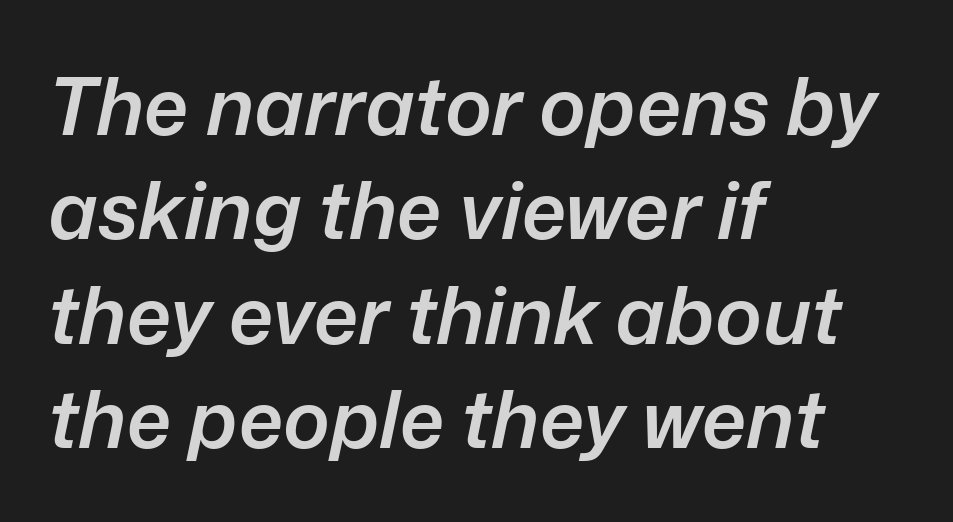
The image shows 79 px semibold type, italic (leaning right); set left-aligned, normal line spacing (1.32x), normal letter spacing, not underlined; low stroke contrast and a medium x-height.
